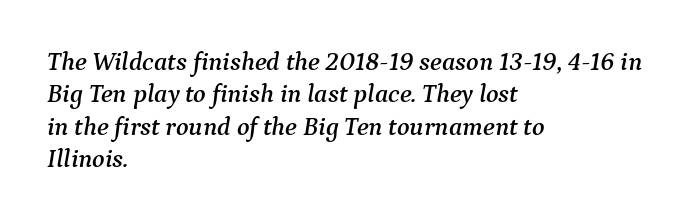
Q: Is the text italic (slanted)? A: Yes, it leans right by about 9 degrees.
Q: Is the text underlined? A: No.
Q: How is the paragraph aligned? A: Left-aligned.
Q: Is the spacing between letters normal or unusually wide? A: Normal.
Q: Is the spacing between lines tight, normal or loose? A: Normal.
